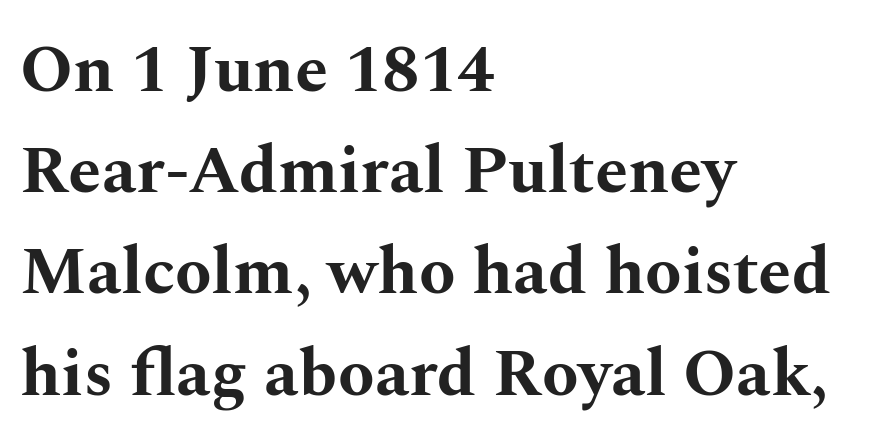
The image shows 67 px bold, wide serif type, upright; set left-aligned, normal line spacing (1.51x), normal letter spacing, not underlined; medium stroke contrast and a medium x-height.
